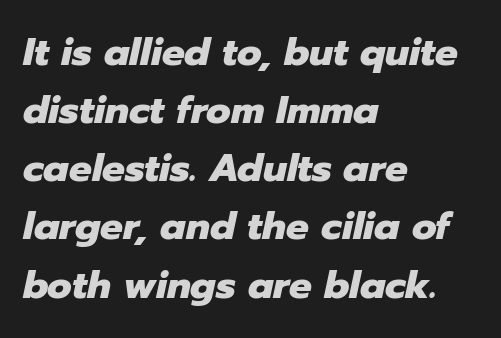
Q: Is the text bold? A: Yes.
Q: Is the text italic (slanted)? A: Yes, it leans right by about 12 degrees.
Q: Is the text underlined? A: No.
Q: How is the paragraph aligned? A: Left-aligned.
Q: Is the spacing between letters normal or unusually wide? A: Normal.
Q: Is the spacing between lines tight, normal or loose? A: Normal.
Q: Width (condensed, normal, or wide)? A: Normal.
Q: Stroke contrast? A: Low.
Q: x-height? A: Medium.
Q: Monospaced? A: No.
